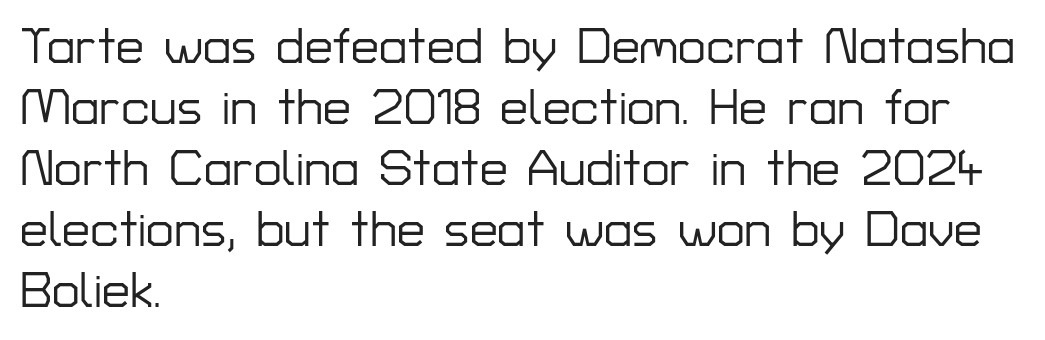
Q: Is the text italic (slanted)? A: No, it is upright.
Q: Is the typeface a serif or a sans-serif typeface? A: Sans-serif.
Q: Is the text underlined? A: No.
Q: How is the paragraph aligned? A: Left-aligned.
Q: Is the spacing between letters normal or unusually wide? A: Normal.
Q: Width (condensed, normal, or wide)? A: Normal.
Q: Stroke contrast? A: Low.
Q: x-height? A: Medium.
Q: Monospaced? A: No.
